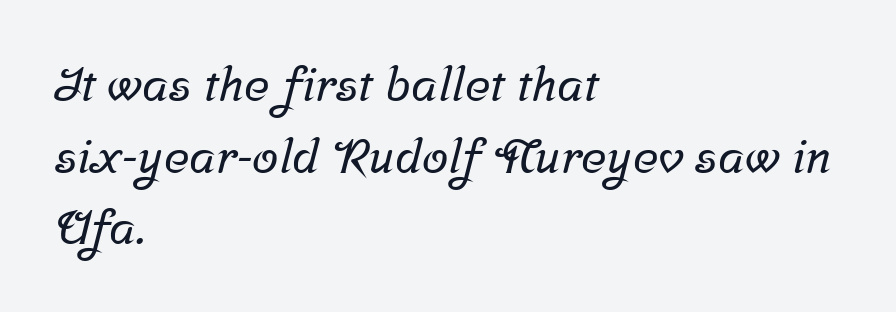
Q: Is the text underlined? A: No.
Q: How is the paragraph aligned? A: Left-aligned.
Q: Is the spacing between letters normal or unusually wide? A: Normal.
Q: Is the spacing between lines tight, normal or loose? A: Normal.
Q: Width (condensed, normal, or wide)? A: Normal.
Q: Stroke contrast? A: Low.
Q: x-height? A: Medium.
Q: Monospaced? A: No.
